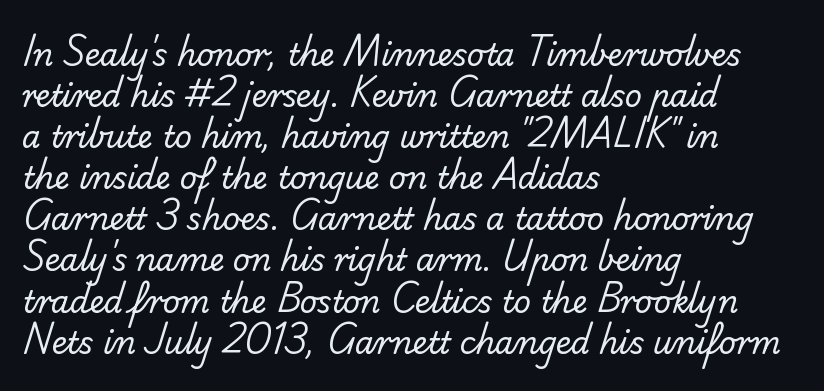
Vertically, the passage feels balanced, rows spaced as you'd expect. Nobody drew a line under any word here. On a weight scale, this lands at 450 or below. Is this a fixed-width face? No — the glyphs have proportional, varying widths. Standard letterfit; no display-style spreading of the glyphs. Does the copy run flush right? No — it runs flush left.
